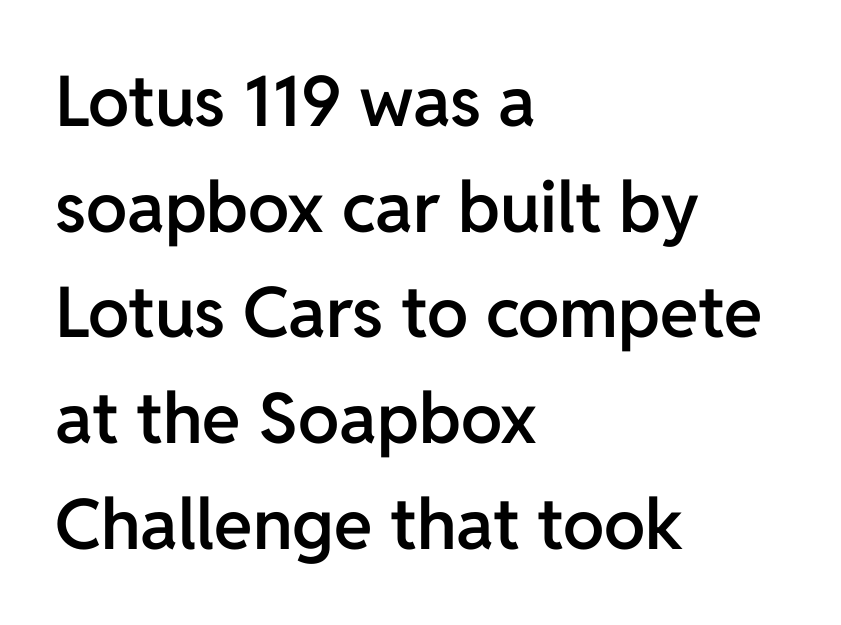
If you measured baseline to baseline, you'd find a middling distance. Do the characters align in a grid? No, the font is proportional. These words are printed semibold, heavier than regular yet not bold. Is the block centered? No — it sits flush against the left margin. Serifs: no, the terminals of the letterforms are clean.
